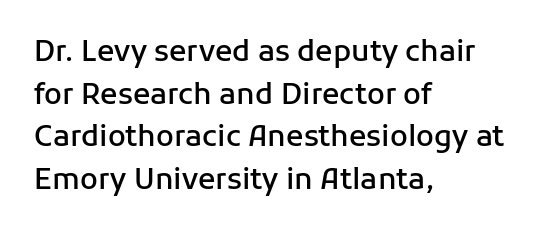
The image shows 29 px semibold sans-serif type, upright; set left-aligned, normal line spacing (1.47x), normal letter spacing, not underlined; low stroke contrast and a medium x-height.
